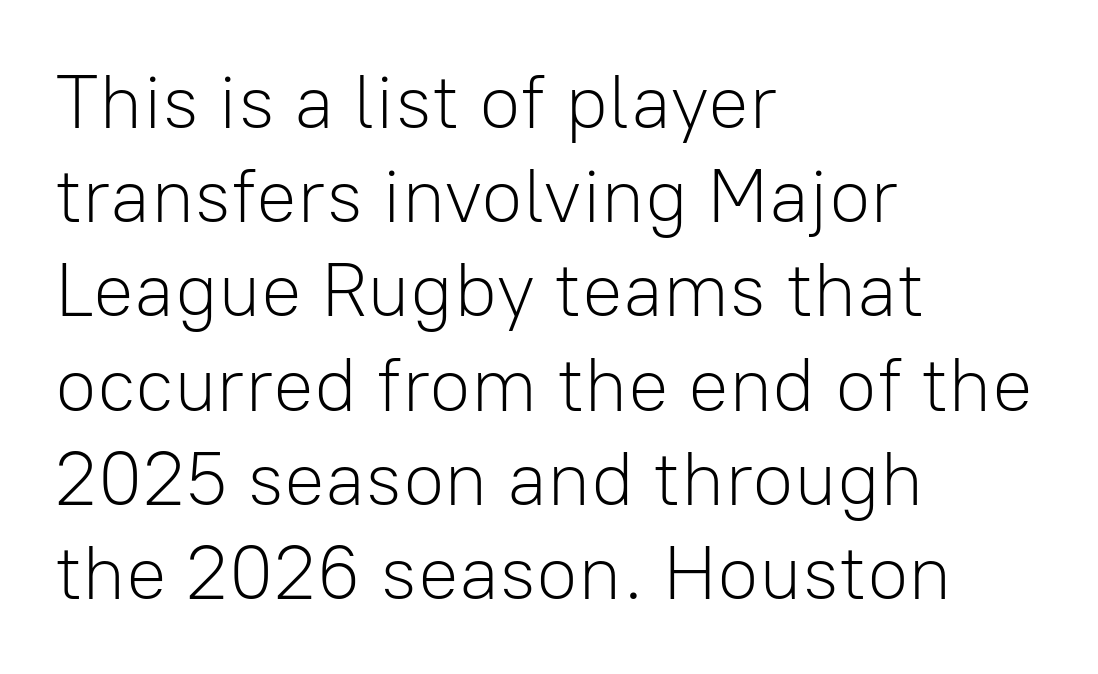
Q: Is the text bold? A: No.
Q: Is the text italic (slanted)? A: No, it is upright.
Q: Is the typeface a serif or a sans-serif typeface? A: Sans-serif.
Q: Is the text underlined? A: No.
Q: How is the paragraph aligned? A: Left-aligned.
Q: Is the spacing between letters normal or unusually wide? A: Normal.
Q: Width (condensed, normal, or wide)? A: Normal.
Q: Stroke contrast? A: Low.
Q: x-height? A: Medium.
Q: Monospaced? A: No.
